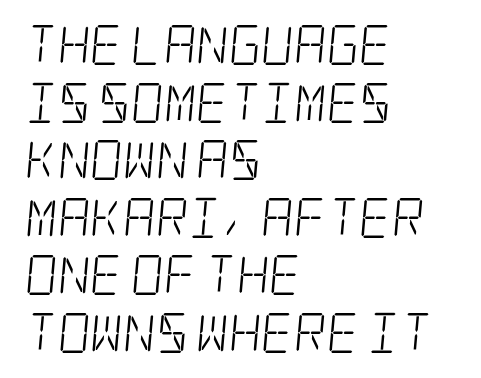
{"serif": "yes", "bold": "no", "weight": "light", "width": "condensed", "stroke_contrast": "low", "x_height": "large", "underline": "no", "align": "left", "line_spacing": "normal", "line_spacing_ratio": 1.44, "letter_spacing": "normal", "letter_spacing_em": 0.0, "glyph_px": 40}
